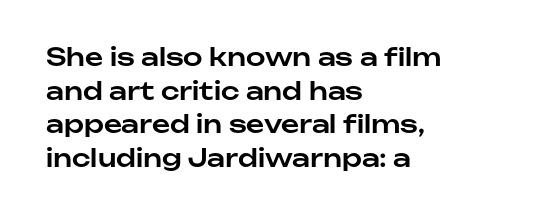
The image shows 25 px text type, upright; set left-aligned, normal line spacing (1.35x), normal letter spacing, not underlined.
